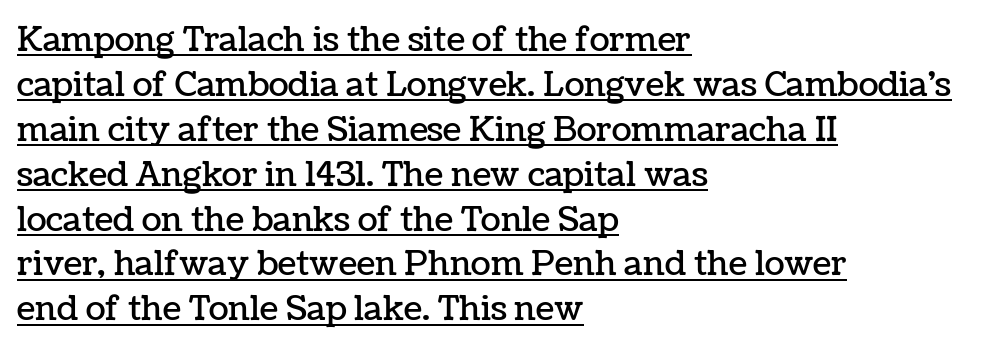
{"italic": "no", "width": "normal", "stroke_contrast": "low", "x_height": "medium", "monospaced": "no", "underline": "yes", "align": "left", "line_spacing": "normal", "line_spacing_ratio": 1.36, "letter_spacing": "normal", "letter_spacing_em": 0.0, "glyph_px": 33}
